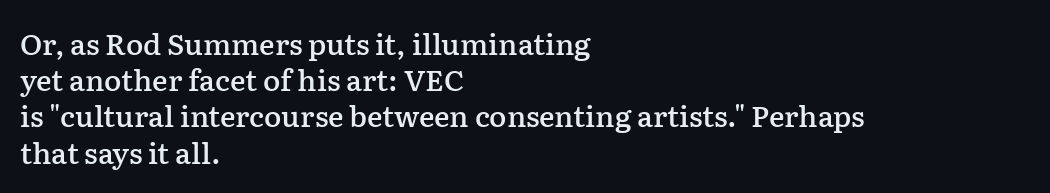
You could not count columns in this text — the font is proportionally spaced. Reading down the column, the eye jumps a familiar distance to each next line. The font family rendered here belongs to the serif group. Moderately thickened strokes mark this as semibold type.
